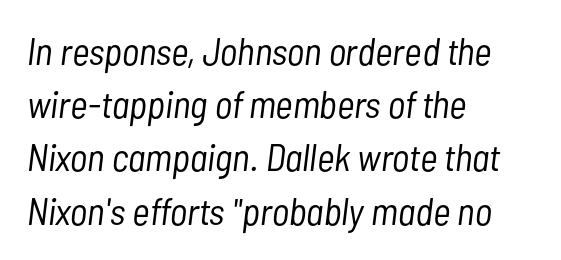
The specimen reads as italic at a glance. Caption: face not bold, strokes unweighted. Character widths vary here, with narrow letters taking less room than wide ones. One-word summary of the alignment: left. The passage shown is not underscored anywhere. The type is set solid horizontally, with unmodified tracking.
